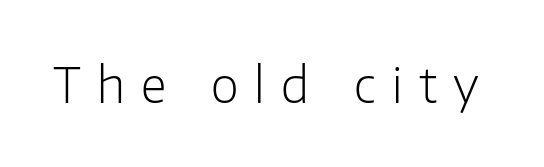
The image shows 48 px light sans-serif type, upright; set unusually wide letter spacing (+0.34 em), not underlined; low stroke contrast and a medium x-height.
